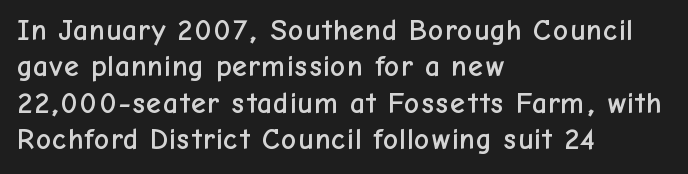
Q: Is the text italic (slanted)? A: No, it is upright.
Q: Is the typeface a serif or a sans-serif typeface? A: Sans-serif.
Q: Is the text underlined? A: No.
Q: How is the paragraph aligned? A: Left-aligned.
Q: Is the spacing between letters normal or unusually wide? A: Normal.
Q: Width (condensed, normal, or wide)? A: Normal.
Q: Stroke contrast? A: Low.
Q: x-height? A: Medium.
Q: Monospaced? A: No.
